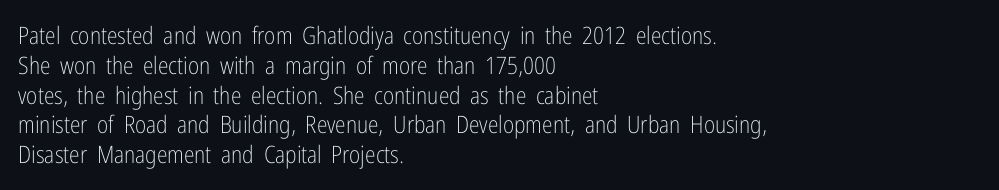
The image shows 24 px text type, upright; set left-aligned, line spacing 1.24x, normal letter spacing, not underlined.
